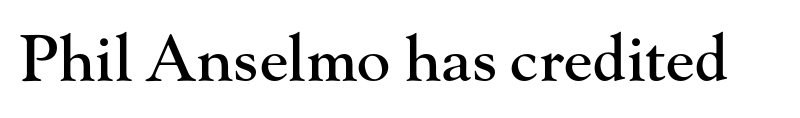
Think of a printed novel: that variable character pitch is what you see here. The rendering shows small feet on the letterforms — a serif design. The line texture is even and compact thanks to regular tracking. Rendered with straight, roman letterforms. Only glyphs here, with clear space below each row.
